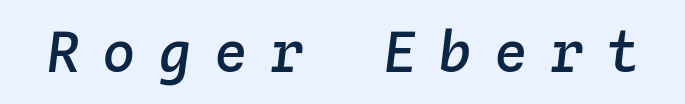
The image shows 56 px semibold type, italic (leaning right), monospaced; set unusually wide letter spacing (+0.4 em), not underlined; low stroke contrast and a medium x-height.
